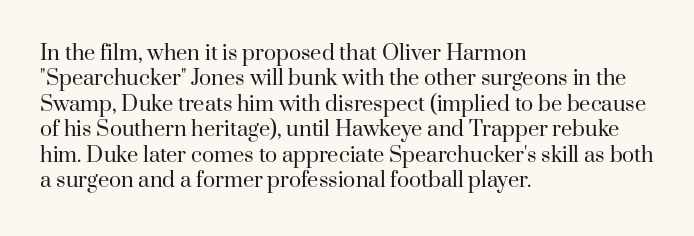
{"italic": "no", "bold": "no", "underline": "no", "align": "left", "line_spacing": "normal", "line_spacing_ratio": 1.27, "letter_spacing": "normal", "letter_spacing_em": 0.0, "glyph_px": 20}
